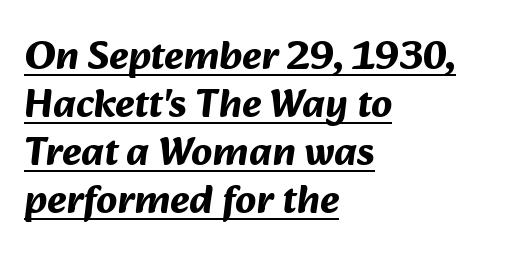
{"serif": "no", "bold": "yes", "weight": "bold", "width": "normal", "stroke_contrast": "medium", "x_height": "medium", "monospaced": "no", "underline": "yes", "align": "left", "line_spacing_ratio": 1.17, "letter_spacing": "normal", "letter_spacing_em": 0.0, "glyph_px": 41}
